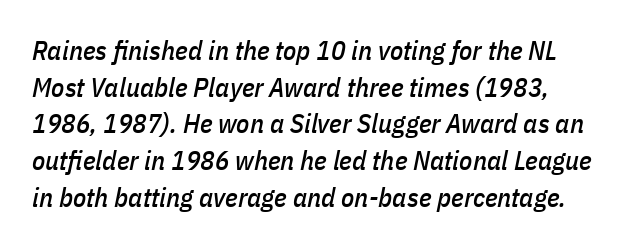
A typesetter would mark this as italic. Decoration check: the copy has no underline. Compared with typical body copy, the letter spacing here is the same. The lines sit at an ordinary, default distance from one another.
